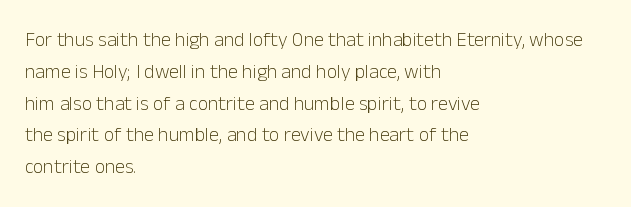
This is not heavy type; no bold has been used. Tracking here is standard; glyphs follow each other at the usual distance. Horizontal bands of white between lines are of average thickness. Underlining? Definitely not there. A student would call this left alignment; a typographer would say flush left, rag right.
